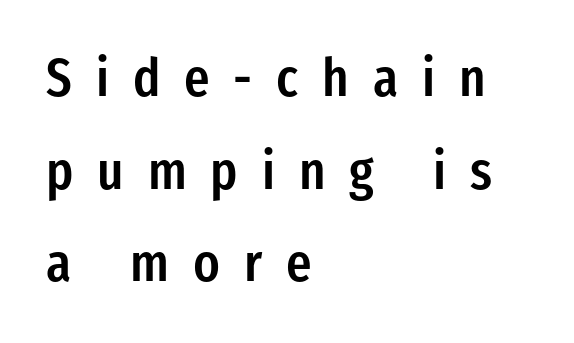
{"serif": "no", "italic": "no", "bold": "semi", "weight": "semibold", "width": "condensed", "stroke_contrast": "low", "x_height": "medium", "monospaced": "no", "underline": "no", "align": "left", "line_spacing_ratio": 1.75, "letter_spacing": "wide", "letter_spacing_em": 0.45, "glyph_px": 53}
